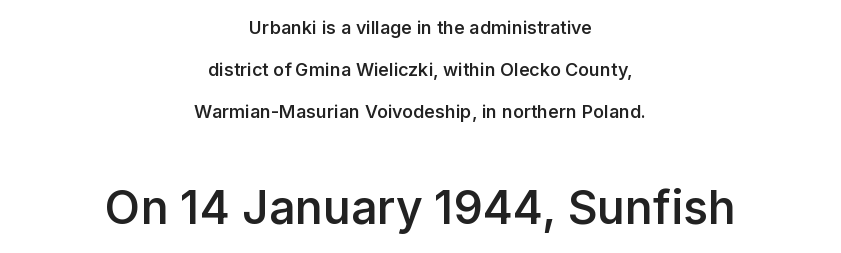
The image shows 46 px semibold sans-serif type, upright; set centered, loose line spacing (2.34x), normal letter spacing, not underlined; the second (bottom) block is 2.56x larger; low stroke contrast and a medium x-height.
